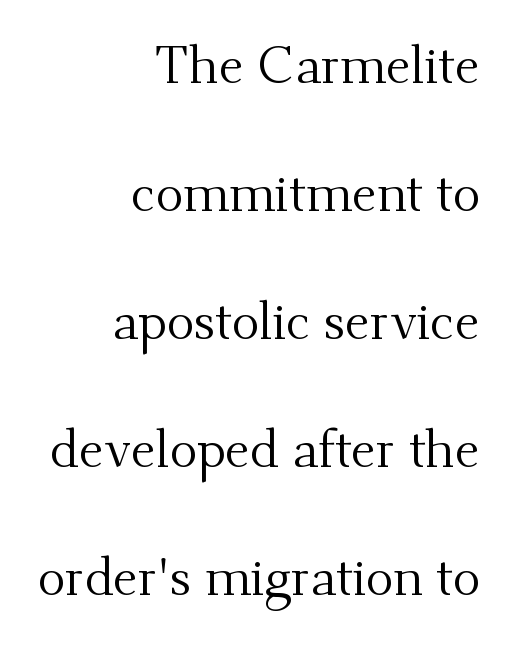
{"serif": "yes", "italic": "no", "bold": "no", "weight": "regular", "width": "normal", "stroke_contrast": "medium", "x_height": "small", "monospaced": "no", "underline": "no", "align": "right", "line_spacing": "loose", "line_spacing_ratio": 2.46, "letter_spacing": "normal", "letter_spacing_em": 0.0, "glyph_px": 52}
